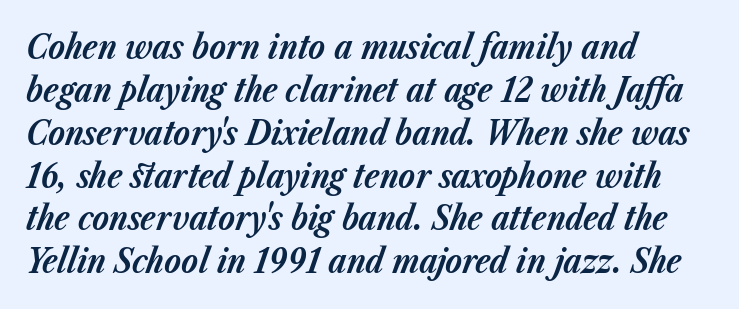
This sample has the flowing, uneven cadence of proportional lettering. This sample is left-justified, so line endings fall wherever the words run out. Does the lettering tilt? It does — this is italic. Compared with an ordinary text face, these strokes are far heavier — a full bold.
